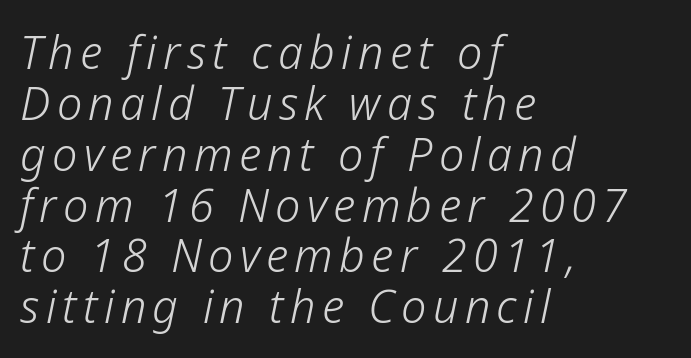
Quick note: interline space is minimal. A classic flush-left, rag-right setting is used for this passage. Plain, unruled lines of type. This is not heavy type; no bold has been used. The passage shown is typed in a proportional face where columns would drift.
